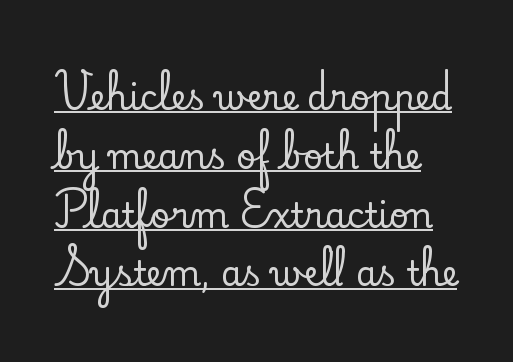
Q: Is the text italic (slanted)? A: No, it is upright.
Q: Is the typeface a serif or a sans-serif typeface? A: Serif.
Q: Is the text underlined? A: Yes.
Q: Is the spacing between letters normal or unusually wide? A: Normal.
Q: Width (condensed, normal, or wide)? A: Normal.
Q: Stroke contrast? A: Low.
Q: x-height? A: Small.
Q: Monospaced? A: No.
